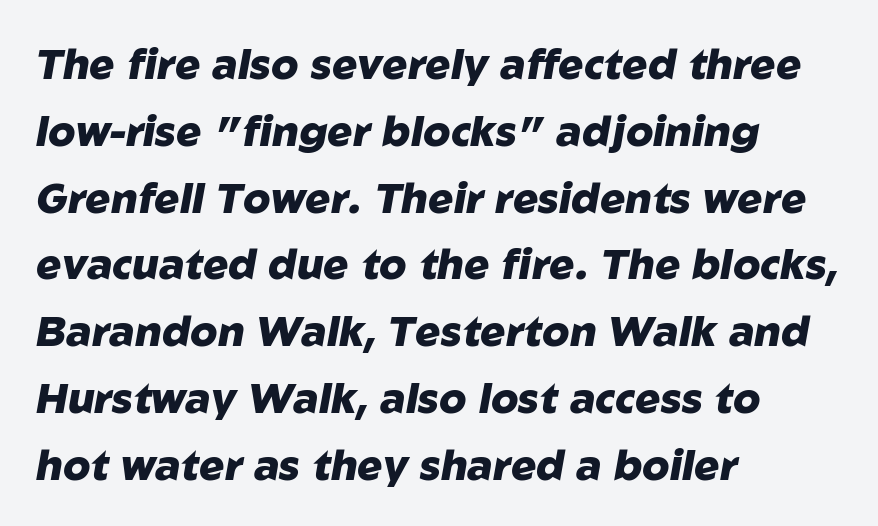
The image shows 42 px heavy type, italic (leaning right); set left-aligned, normal line spacing (1.59x), normal letter spacing, not underlined; low stroke contrast and a medium x-height.
